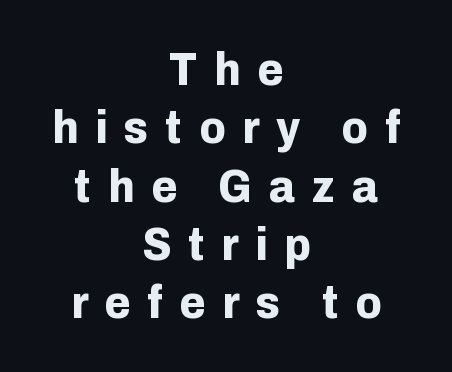
Q: Is the text bold? A: Yes.
Q: Is the text italic (slanted)? A: No, it is upright.
Q: Is the typeface a serif or a sans-serif typeface? A: Sans-serif.
Q: Is the text underlined? A: No.
Q: How is the paragraph aligned? A: Centered.
Q: Is the spacing between letters normal or unusually wide? A: Unusually wide.
Q: Width (condensed, normal, or wide)? A: Normal.
Q: Stroke contrast? A: Low.
Q: x-height? A: Medium.
Q: Monospaced? A: No.
